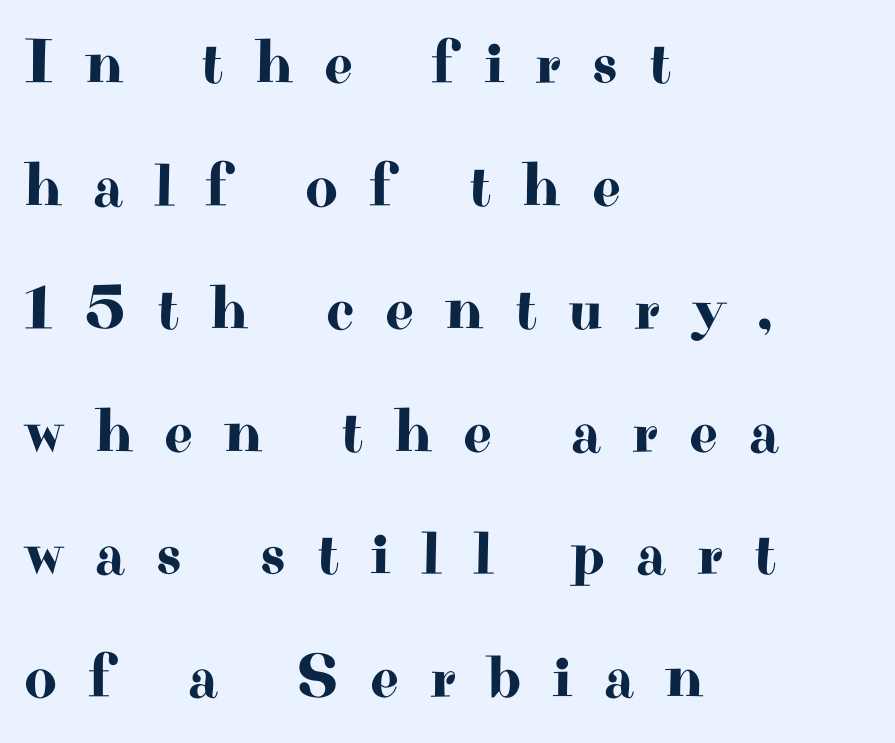
Q: Is the text italic (slanted)? A: No, it is upright.
Q: Is the typeface a serif or a sans-serif typeface? A: Serif.
Q: Is the text underlined? A: No.
Q: How is the paragraph aligned? A: Left-aligned.
Q: Is the spacing between letters normal or unusually wide? A: Unusually wide.
Q: Is the spacing between lines tight, normal or loose? A: Loose.
Q: Width (condensed, normal, or wide)? A: Wide.
Q: Stroke contrast? A: High.
Q: x-height? A: Small.
Q: Monospaced? A: No.
